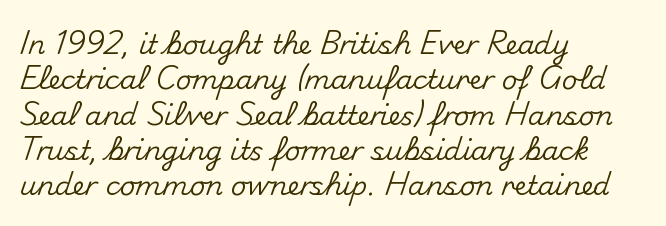
{"underline": "no", "align": "left", "line_spacing": "normal", "line_spacing_ratio": 1.31, "letter_spacing": "normal", "letter_spacing_em": 0.0, "glyph_px": 27}
